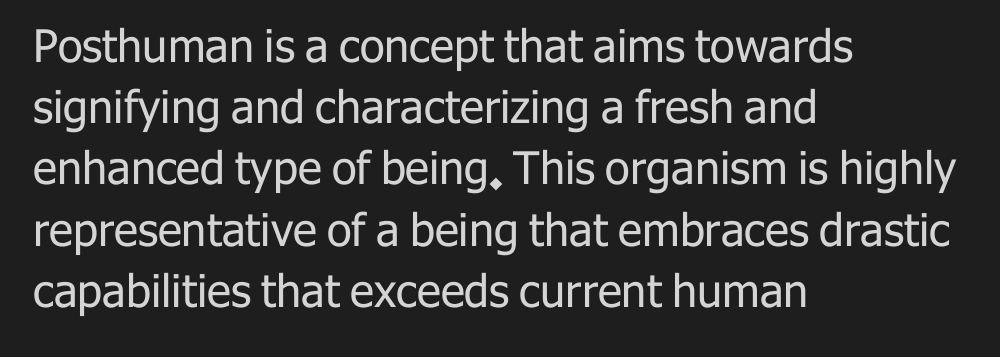
{"serif": "no", "italic": "no", "bold": "no", "weight": "regular", "width": "normal", "stroke_contrast": "low", "x_height": "medium", "monospaced": "no", "underline": "no", "align": "left", "line_spacing": "normal", "line_spacing_ratio": 1.36, "letter_spacing": "normal", "letter_spacing_em": 0.0, "glyph_px": 45}
